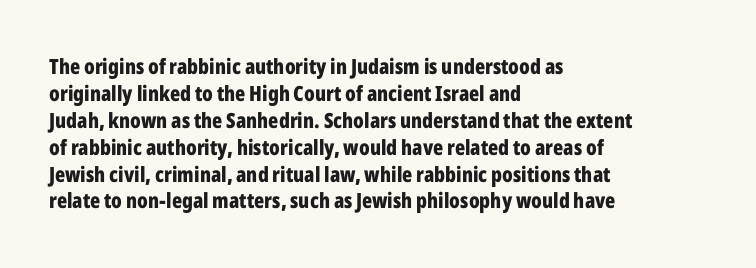
Which margin do the lines hug? The left one — the right edge is uneven. The foot of each line stays bare and open. Strokes here are thick enough to call this a true bold. Does the lettering tilt? It doesn't — this is upright. You could call the tracking neutral — neither tight nor loose. Interline gaps are of average width in this sample.
